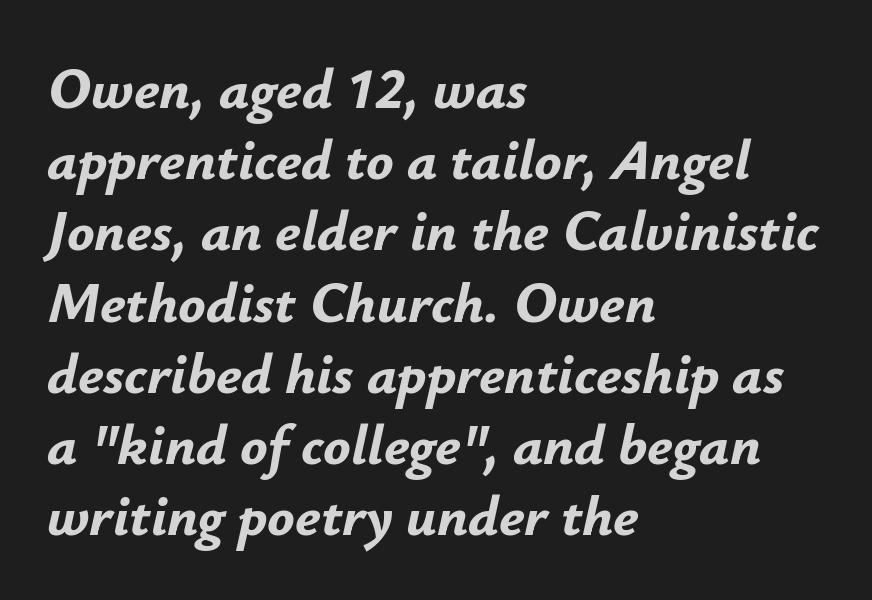
The gap between lines stays unmarked. Its strokes are broad and dark, the hallmark of bold type. Characters follow at the spacing the type designer built in. Each letter keeps its own natural width here, so spacing adapts to shape. These lines were composed using italics.
